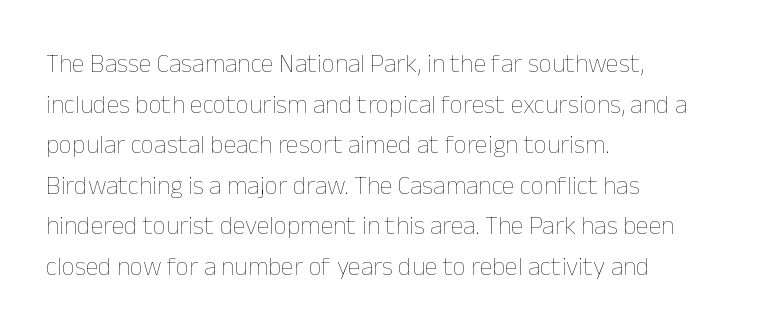
Q: Is the text bold? A: No.
Q: Is the text italic (slanted)? A: No, it is upright.
Q: Is the text underlined? A: No.
Q: How is the paragraph aligned? A: Left-aligned.
Q: Is the spacing between letters normal or unusually wide? A: Normal.
Q: Is the spacing between lines tight, normal or loose? A: Normal.
